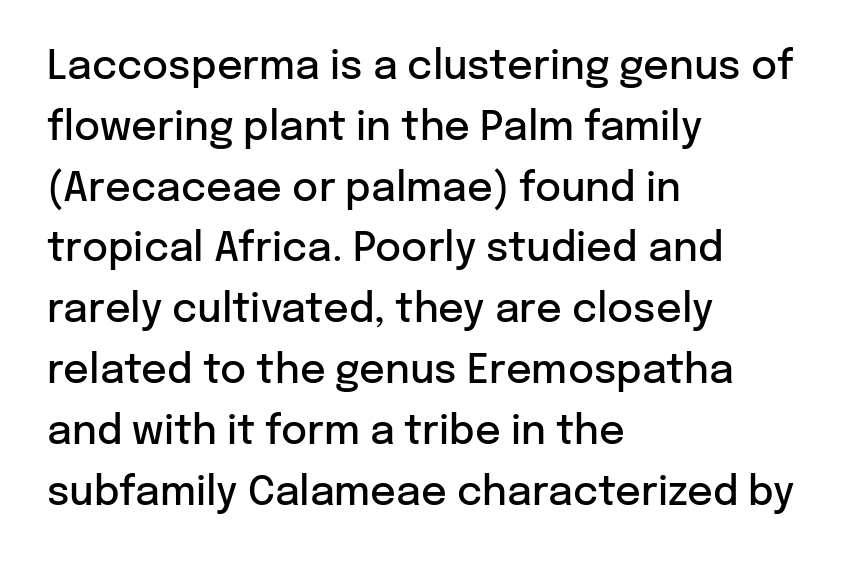
Q: Is the text bold? A: Semi-bold.
Q: Is the text italic (slanted)? A: No, it is upright.
Q: Is the typeface a serif or a sans-serif typeface? A: Sans-serif.
Q: Is the text underlined? A: No.
Q: How is the paragraph aligned? A: Left-aligned.
Q: Is the spacing between letters normal or unusually wide? A: Normal.
Q: Is the spacing between lines tight, normal or loose? A: Normal.
Q: Width (condensed, normal, or wide)? A: Normal.
Q: Stroke contrast? A: Low.
Q: x-height? A: Medium.
Q: Monospaced? A: No.
